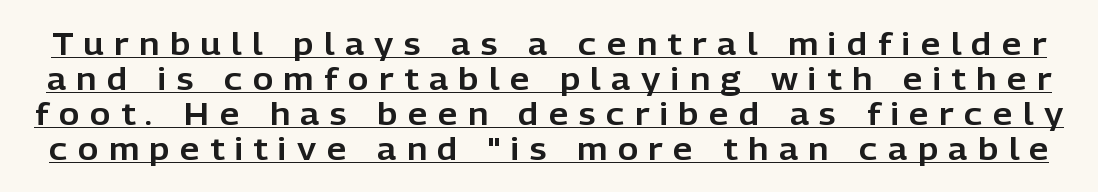
Q: Is the text italic (slanted)? A: No, it is upright.
Q: Is the typeface a serif or a sans-serif typeface? A: Sans-serif.
Q: Is the text underlined? A: Yes.
Q: Is the spacing between letters normal or unusually wide? A: Unusually wide.
Q: Is the spacing between lines tight, normal or loose? A: Tight.
Q: Width (condensed, normal, or wide)? A: Normal.
Q: Stroke contrast? A: Low.
Q: x-height? A: Medium.
Q: Monospaced? A: No.
